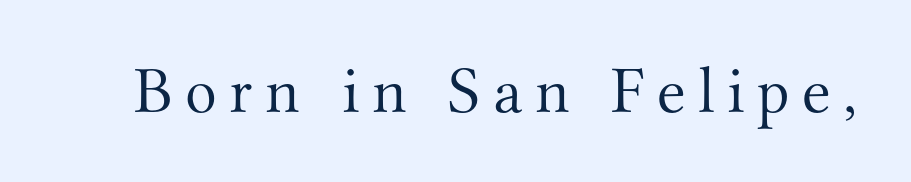
The image shows 66 px light serif type, upright; set not underlined; medium stroke contrast and a small x-height.
